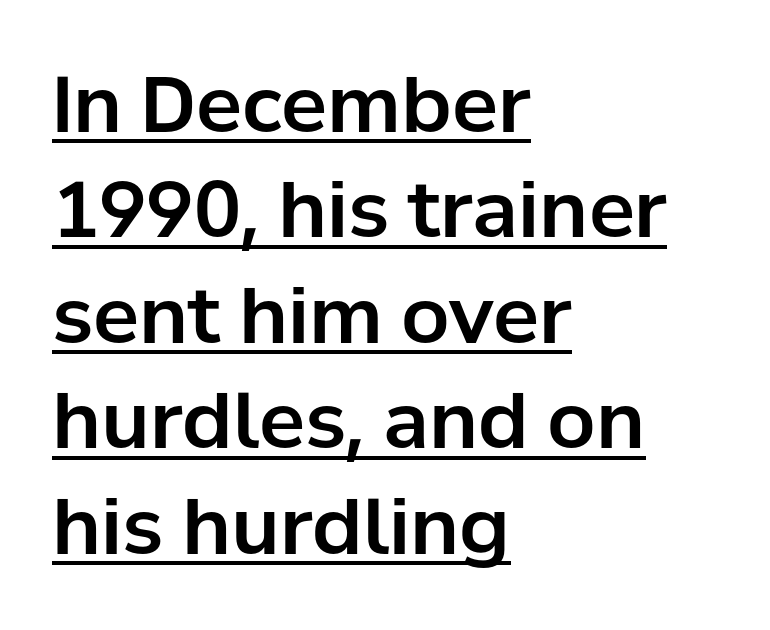
Q: Is the text italic (slanted)? A: No, it is upright.
Q: Is the typeface a serif or a sans-serif typeface? A: Sans-serif.
Q: Is the text underlined? A: Yes.
Q: How is the paragraph aligned? A: Left-aligned.
Q: Is the spacing between letters normal or unusually wide? A: Normal.
Q: Is the spacing between lines tight, normal or loose? A: Normal.
Q: Width (condensed, normal, or wide)? A: Normal.
Q: Stroke contrast? A: Low.
Q: x-height? A: Medium.
Q: Monospaced? A: No.
